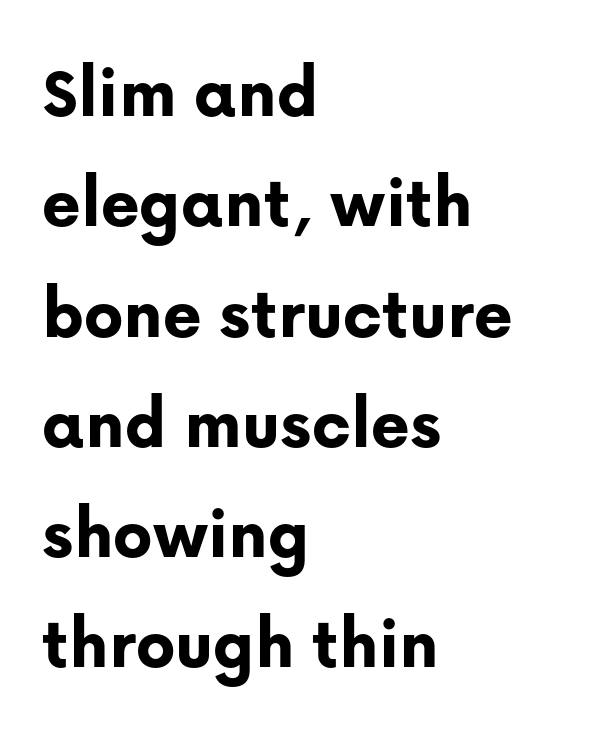
The image shows 74 px bold sans-serif type, upright; set left-aligned, normal line spacing (1.49x), normal letter spacing, not underlined; low stroke contrast and a medium x-height.
